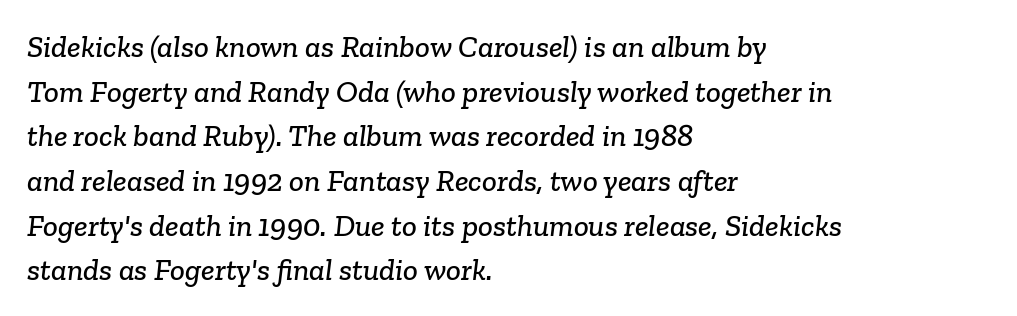
A bare baseline throughout the passage. Unlike a clean sans, this face finishes its strokes with serifs. How are the letters spaced? Ordinarily, with no added tracking. Visually the block forms a straight wall on the left and a jagged coastline on the right.
